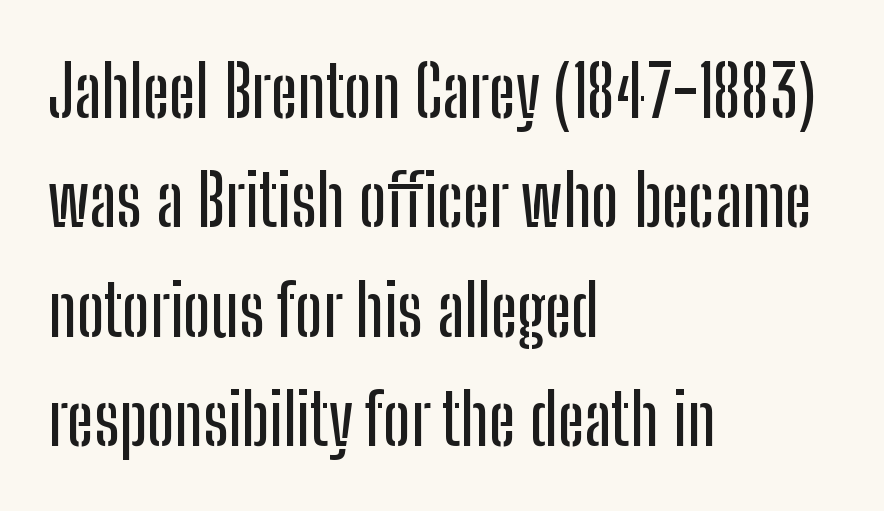
Each letter keeps its own natural width here, so spacing adapts to shape. The glyphs in this specimen are sans serif. The space between consecutive lines is moderate. It's the straight-up-and-down kind of type. Check the space under the baseline: it is left empty. All the whitespace from short lines collects on the right.
